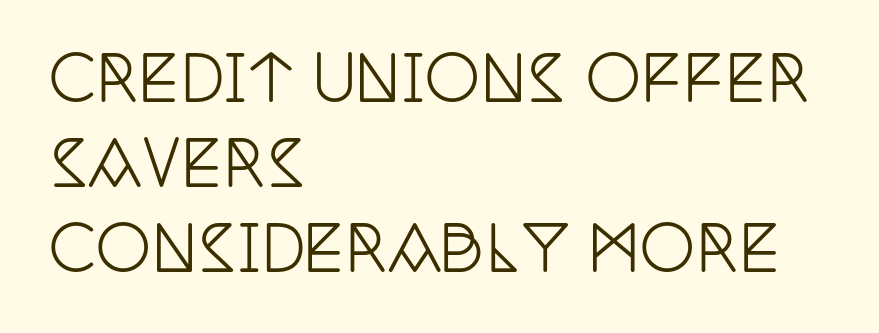
{"serif": "yes", "italic": "no", "width": "condensed", "stroke_contrast": "low", "x_height": "large", "monospaced": "no", "underline": "no", "align": "left", "line_spacing": "normal", "line_spacing_ratio": 1.37, "letter_spacing": "normal", "letter_spacing_em": 0.0, "glyph_px": 62}
